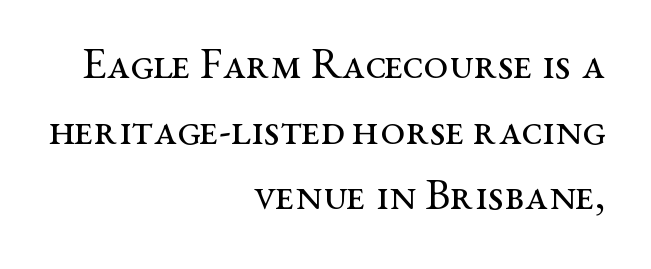
Clear beneath every line of the passage. Nothing unusual about the tracking: characters are spaced as the font intends. Is the type heavy? It reads as light-to-regular instead. Does the copy run flush right? Yes — the right margin is perfectly even. Do the letters lean? They stand straight. A typesetter would call this proportional, since set widths differ per character.
